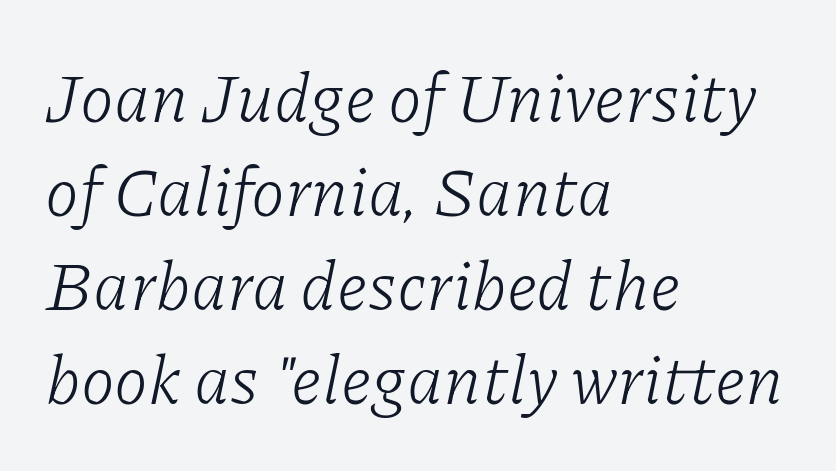
Q: Is the text bold? A: No.
Q: Is the text italic (slanted)? A: Yes, it leans right by about 11 degrees.
Q: Is the typeface a serif or a sans-serif typeface? A: Serif.
Q: Is the text underlined? A: No.
Q: How is the paragraph aligned? A: Left-aligned.
Q: Is the spacing between letters normal or unusually wide? A: Normal.
Q: Is the spacing between lines tight, normal or loose? A: Normal.
Q: Width (condensed, normal, or wide)? A: Normal.
Q: Stroke contrast? A: Low.
Q: x-height? A: Medium.
Q: Monospaced? A: No.
